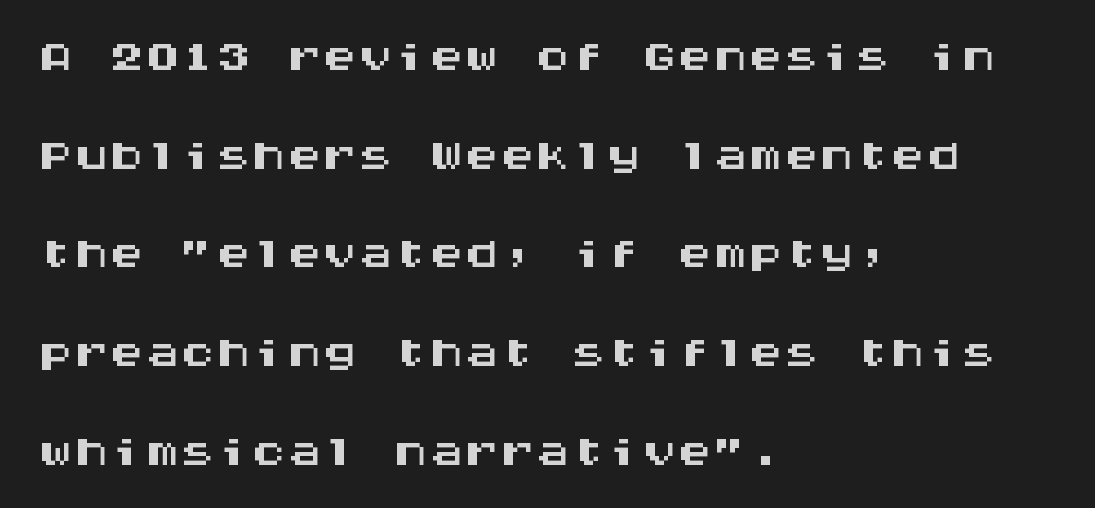
The type family on display is of the sans-serif kind. The zone under the glyphs is completely vacant. If you drew a line through each stem, it would be perfectly vertical. Is the block centered? No — it sits flush against the left margin. The passage shown is typed in a monospace face where columns stay perfectly aligned. Does the leading feel generous? No, just average.
